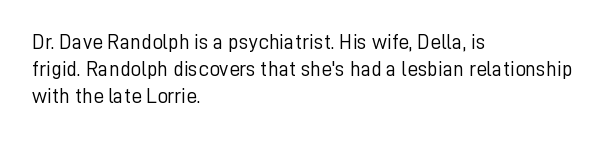
{"italic": "no", "bold": "no", "underline": "no", "align": "left", "line_spacing": "normal", "line_spacing_ratio": 1.28, "letter_spacing": "normal", "letter_spacing_em": 0.0, "glyph_px": 21}
